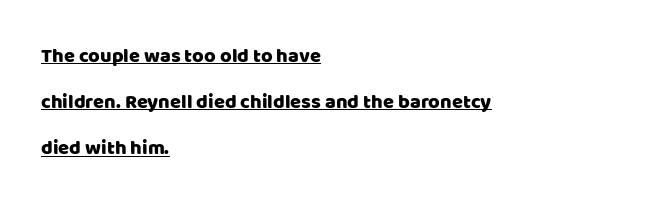
The image shows 20 px text type, upright; set left-aligned, loose line spacing (2.31x), normal letter spacing, underlined.
